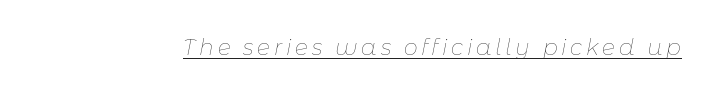
{"italic": "yes", "lean": "right", "slant_degrees": 11, "bold": "no", "underline": "yes", "glyph_px": 22}
